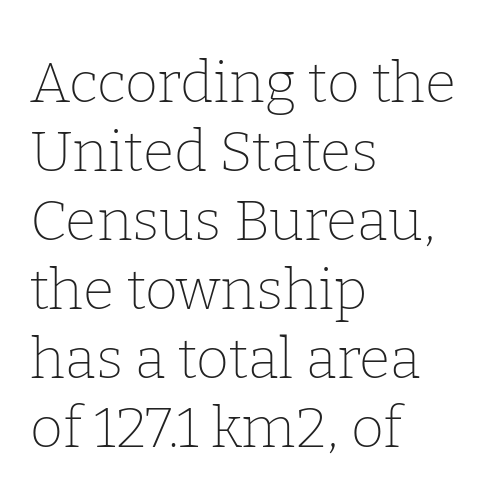
Q: Is the text bold? A: No.
Q: Is the text italic (slanted)? A: No, it is upright.
Q: Is the typeface a serif or a sans-serif typeface? A: Serif.
Q: Is the text underlined? A: No.
Q: How is the paragraph aligned? A: Left-aligned.
Q: Is the spacing between letters normal or unusually wide? A: Normal.
Q: Width (condensed, normal, or wide)? A: Normal.
Q: Stroke contrast? A: Low.
Q: x-height? A: Medium.
Q: Monospaced? A: No.
